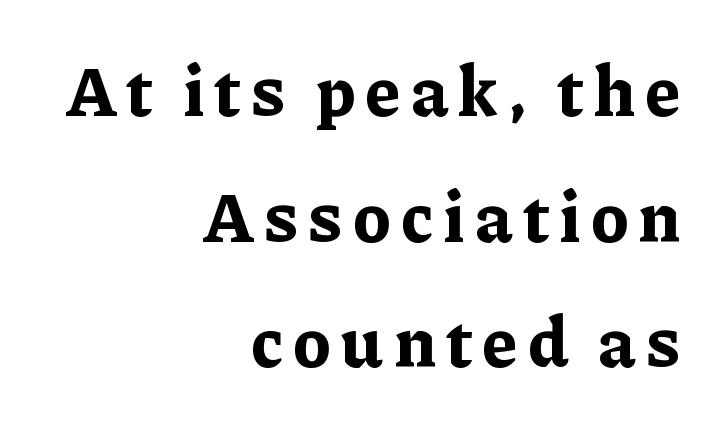
The space beneath each line is pristine and unruled. In terms of letterform style, serifs are clearly present. The compositor pushed each line to the right boundary. Bold? Absolutely — the strokes are thick and heavy. Notice how the stems are strictly vertical — no italics here.
